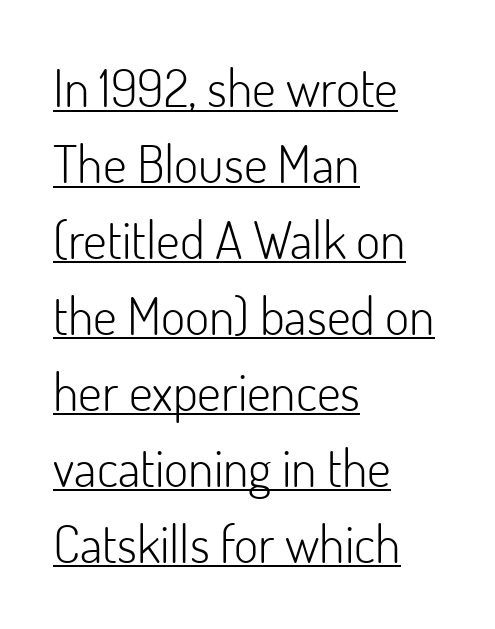
Q: Is the text bold? A: No.
Q: Is the text italic (slanted)? A: No, it is upright.
Q: Is the typeface a serif or a sans-serif typeface? A: Sans-serif.
Q: Is the text underlined? A: Yes.
Q: How is the paragraph aligned? A: Left-aligned.
Q: Is the spacing between letters normal or unusually wide? A: Normal.
Q: Is the spacing between lines tight, normal or loose? A: Normal.
Q: Width (condensed, normal, or wide)? A: Normal.
Q: Stroke contrast? A: Low.
Q: x-height? A: Small.
Q: Monospaced? A: No.
